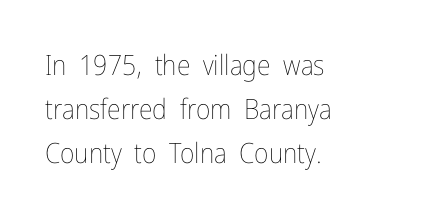
{"italic": "no", "bold": "no", "weight": "thin", "width": "condensed", "stroke_contrast": "low", "x_height": "medium", "monospaced": "no", "underline": "no", "align": "left", "line_spacing": "normal", "line_spacing_ratio": 1.57, "letter_spacing": "normal", "letter_spacing_em": 0.0, "glyph_px": 28}
